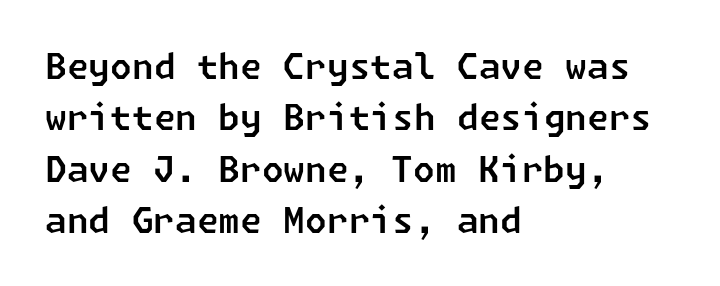
{"serif": "no", "width": "normal", "stroke_contrast": "low", "x_height": "medium", "underline": "no", "align": "left", "line_spacing": "normal", "line_spacing_ratio": 1.47, "letter_spacing": "normal", "letter_spacing_em": 0.0, "glyph_px": 35}
